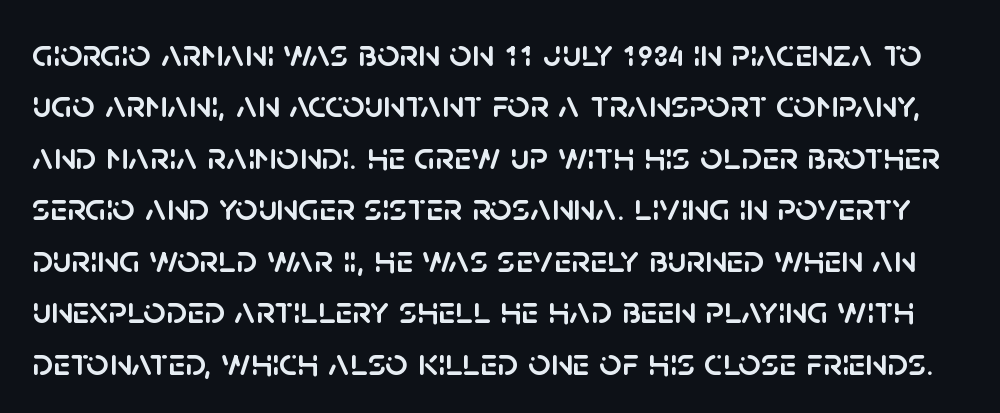
{"serif": "no", "italic": "no", "width": "normal", "stroke_contrast": "low", "x_height": "large", "monospaced": "no", "underline": "no", "line_spacing": "normal", "line_spacing_ratio": 1.32, "letter_spacing": "normal", "letter_spacing_em": 0.0, "glyph_px": 39}
